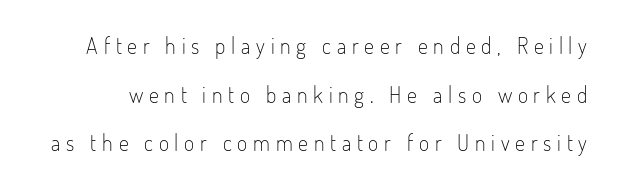
The image shows 22 px text type, upright; set loose line spacing (2.21x), unusually wide letter spacing (+0.26 em), not underlined.
